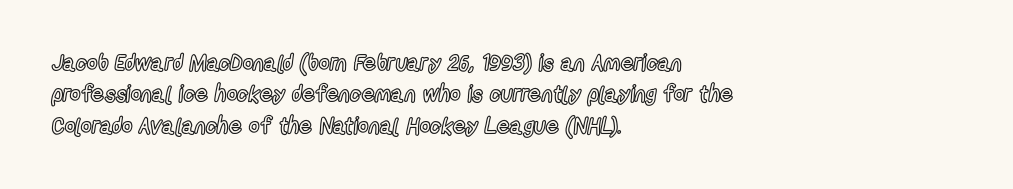
The passage shown is not underscored anywhere. The line texture is even and compact thanks to regular tracking. Each line starts at the same left margin while the right side varies. Notice how descenders clear the ascenders below comfortably — that's standard leading.
